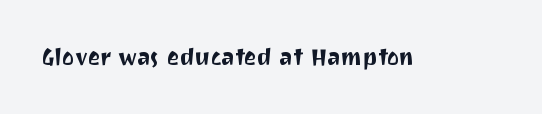
Each word holds together tightly as a unit, with standard inter-letter gaps. Posture: upright roman. The specimen omits any rule beneath the text block's lines.
